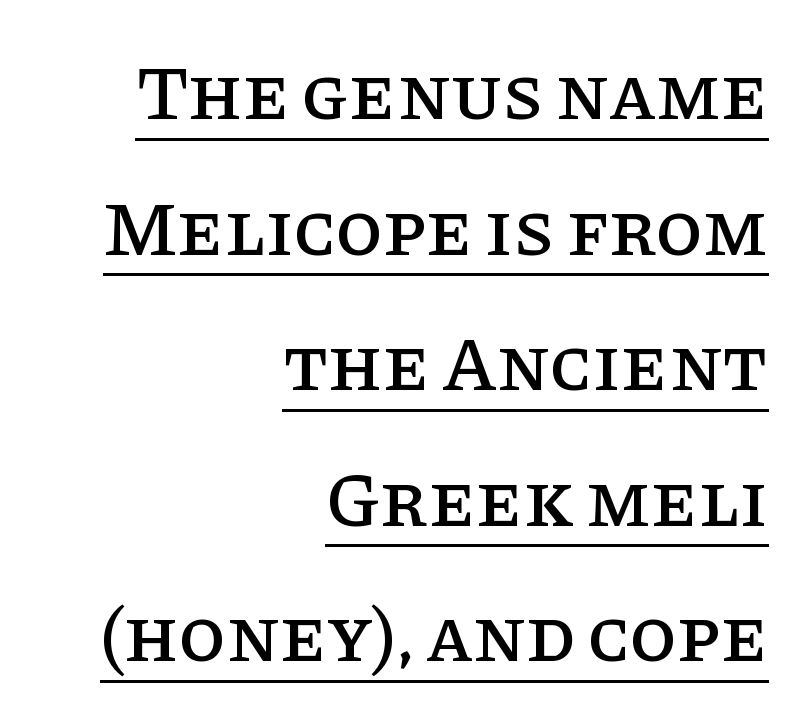
You can tell it's not italic because the verticals are truly vertical. Here the designer chose a conventional face with non-uniform glyph widths. Horizontal alignment here is rightward, an uncommon choice for prose. Descenders here cross a horizontal rule under the line.
